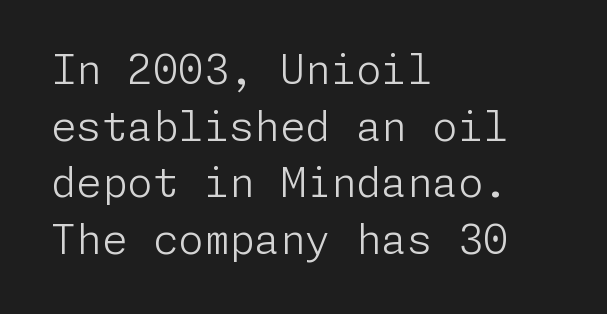
The image shows 41 px light sans-serif type, upright; set left-aligned, normal line spacing (1.38x), normal letter spacing, not underlined; low stroke contrast and a medium x-height.
